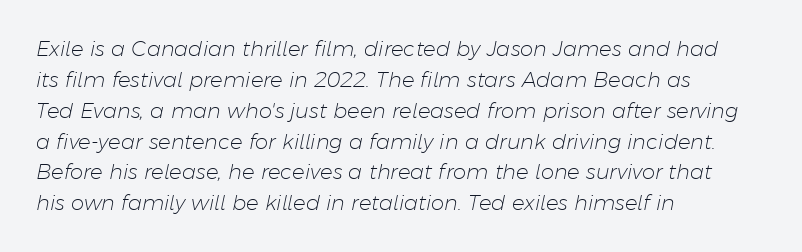
Q: Is the text bold? A: No.
Q: Is the text italic (slanted)? A: Yes, it leans right by about 11 degrees.
Q: Is the text underlined? A: No.
Q: How is the paragraph aligned? A: Left-aligned.
Q: Is the spacing between letters normal or unusually wide? A: Normal.
Q: Is the spacing between lines tight, normal or loose? A: Normal.
